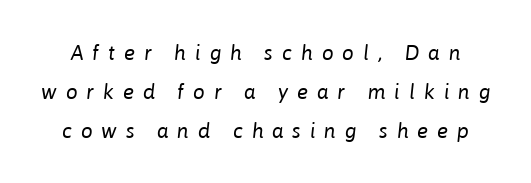
These lines were composed using italics. The letters look calm and open, with moderate or lighter stems. Check under the words: just untouched page. The letters are spread apart with noticeably loose tracking.
